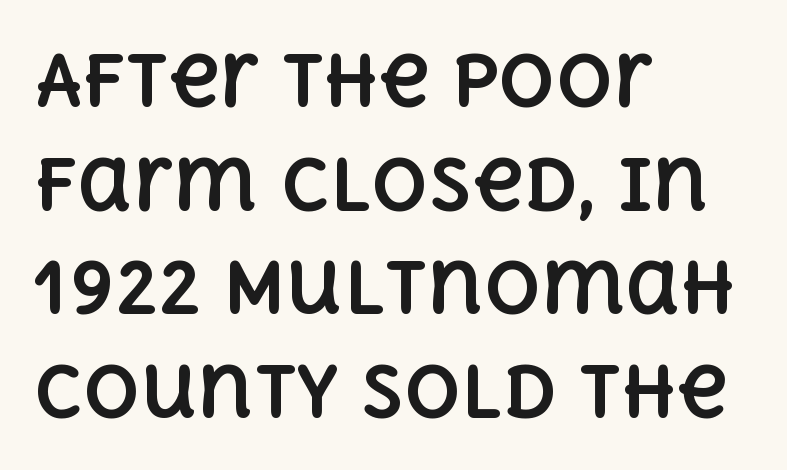
{"italic": "no", "bold": "yes", "weight": "bold", "width": "normal", "x_height": "large", "monospaced": "no", "underline": "no", "align": "left", "line_spacing": "normal", "line_spacing_ratio": 1.48, "letter_spacing": "normal", "letter_spacing_em": 0.0, "glyph_px": 70}
